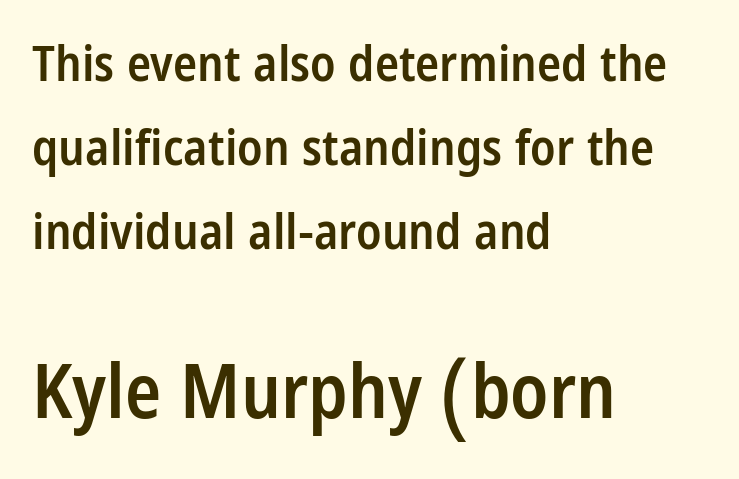
Note the varied advance widths — an 'i' is clearly narrower than an 'm'. Descenders hang freely into open space. This is the regular roman posture of the typeface. What kind of face is this? One without serifs — a sans.
